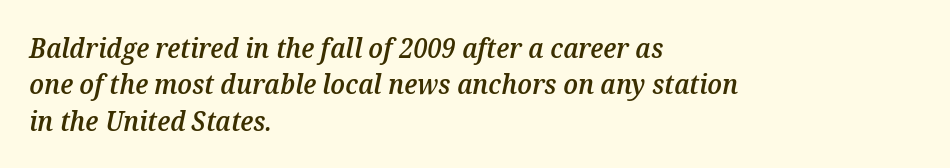
{"italic": "yes", "lean": "right", "slant_degrees": 12, "bold": "semi", "underline": "no", "align": "left", "line_spacing": "normal", "line_spacing_ratio": 1.35, "letter_spacing": "normal", "letter_spacing_em": 0.0, "glyph_px": 27}
